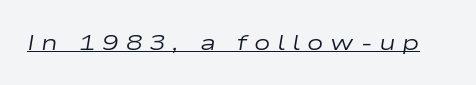
Q: Is the text bold? A: No.
Q: Is the text italic (slanted)? A: Yes, it leans right by about 9 degrees.
Q: Is the text underlined? A: Yes.
Q: Is the spacing between letters normal or unusually wide? A: Unusually wide.
